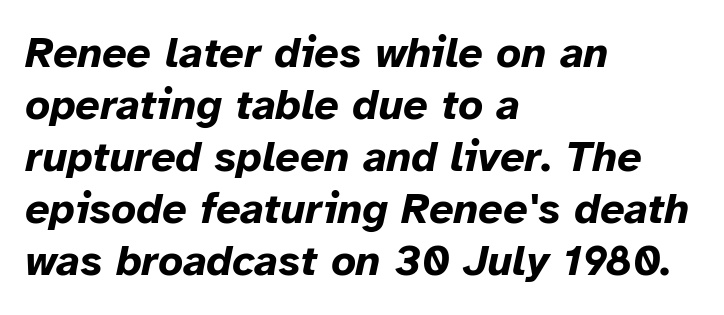
Type without underlining. The glyphs look as if they've been sheared to an angle. The rendering uses natural spacing where letterforms have individual widths. What stands out about the letter spacing? Nothing — it is the standard amount. Emphasis by weight is at full strength: bold. Horizontal alignment here is leftward, the default for most running prose.
